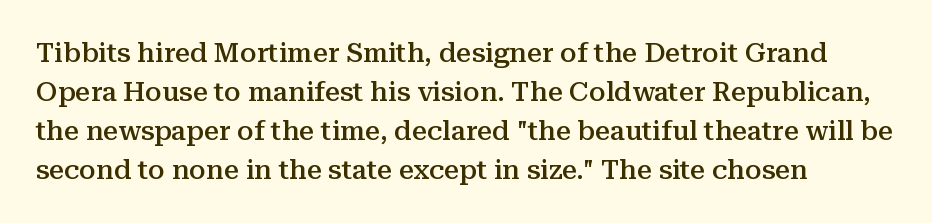
{"italic": "no", "bold": "semi", "underline": "no", "align": "left", "line_spacing": "normal", "line_spacing_ratio": 1.45, "letter_spacing": "normal", "letter_spacing_em": 0.0, "glyph_px": 27}
